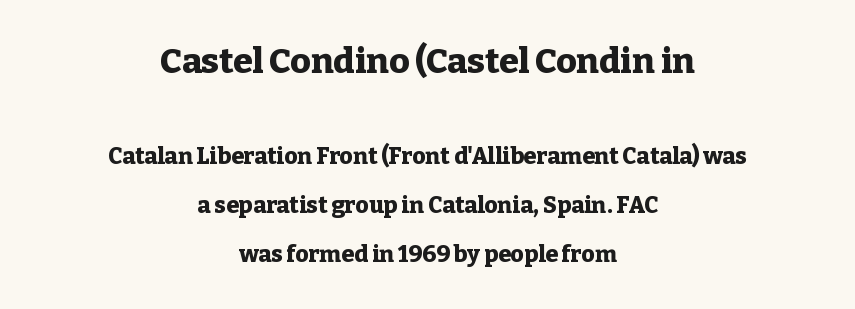
{"serif": "yes", "italic": "no", "bold": "yes", "weight": "heavy", "width": "normal", "stroke_contrast": "low", "x_height": "medium", "monospaced": "no", "underline": "no", "align": "center", "line_spacing": "loose", "line_spacing_ratio": 2.12, "letter_spacing": "normal", "letter_spacing_em": 0.0, "larger_block": "first", "size_ratio": 1.52, "glyph_px": 35}
